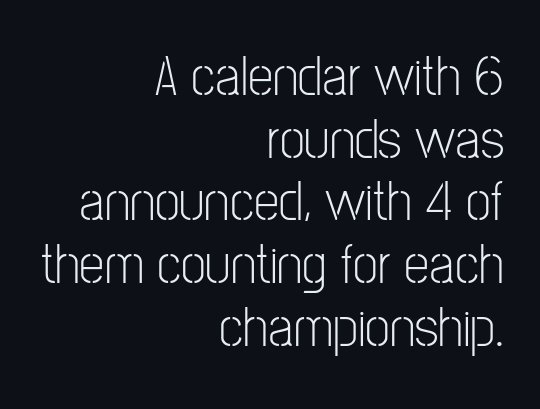
The image shows 57 px light, condensed sans-serif type, upright; set right-aligned, tight line spacing (1.1x), normal letter spacing, not underlined; low stroke contrast and a medium x-height.
